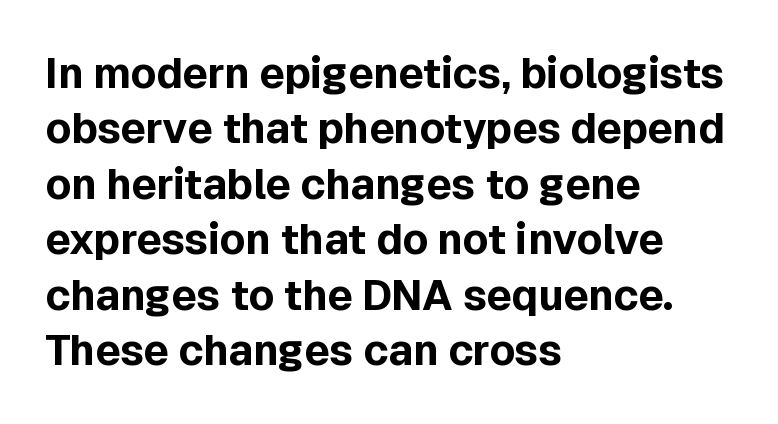
A roman cut, with each character standing at attention. Successive baselines arrive at the customary interval. No word sits above an underline. The passage shown is typed in a proportional face where columns would drift. You could call the tracking neutral — neither tight nor loose. The rendering uses a bold face; every stroke is thick and dark.
